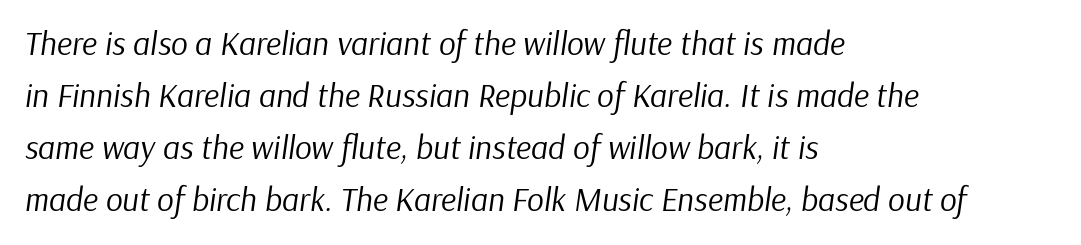
These glyphs show unthickened strokes, regular width or finer. All the whitespace from short lines collects on the right. Has an underline been added? It has not. Here the glyphs are tracked normally, forming tight word shapes.
